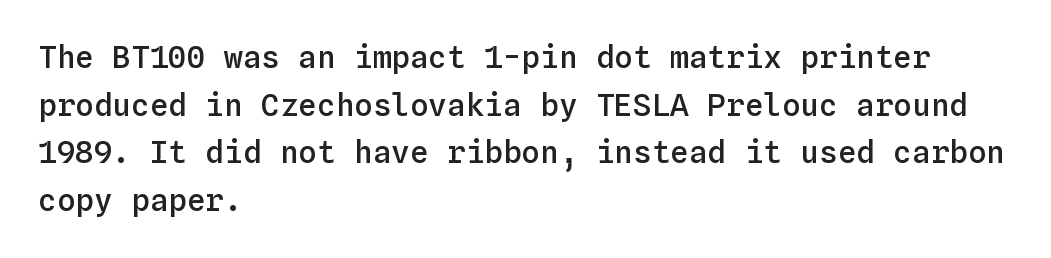
{"italic": "no", "bold": "semi", "weight": "semibold", "width": "normal", "stroke_contrast": "low", "x_height": "medium", "monospaced": "yes", "underline": "no", "align": "left", "line_spacing": "normal", "line_spacing_ratio": 1.54, "letter_spacing": "normal", "letter_spacing_em": 0.0, "glyph_px": 31}
